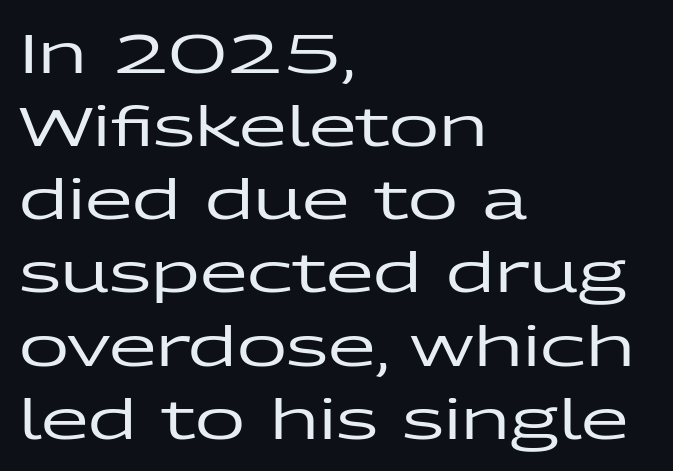
{"serif": "no", "italic": "no", "width": "wide", "stroke_contrast": "low", "x_height": "medium", "monospaced": "no", "underline": "no", "align": "left", "line_spacing": "normal", "line_spacing_ratio": 1.33, "letter_spacing": "normal", "letter_spacing_em": 0.0, "glyph_px": 55}
